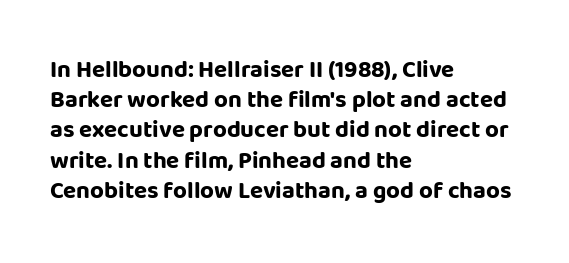
Q: Is the text bold? A: Yes.
Q: Is the text italic (slanted)? A: No, it is upright.
Q: Is the text underlined? A: No.
Q: How is the paragraph aligned? A: Left-aligned.
Q: Is the spacing between letters normal or unusually wide? A: Normal.
Q: Is the spacing between lines tight, normal or loose? A: Normal.
